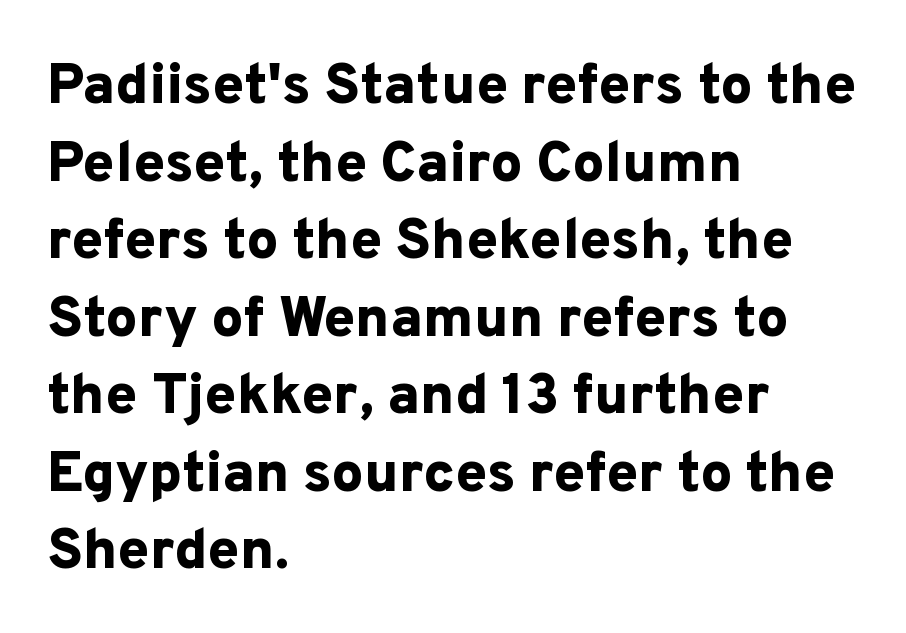
In terms of letterspacing, this is plain default setting. The typography opts for an upright posture over an oblique one. If you drew a ruler down the left edge, every line would touch it. These lines are composed in type without serifs. A normal amount of white space separates one row of letters from the next.
